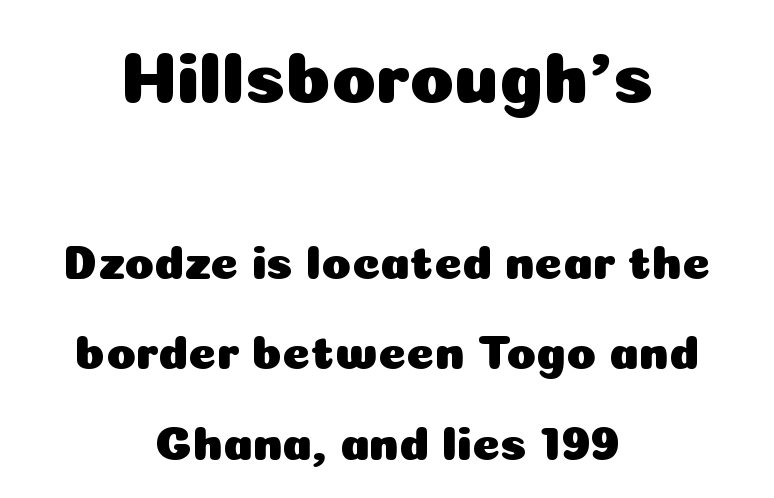
Q: Is the text italic (slanted)? A: No, it is upright.
Q: Is the typeface a serif or a sans-serif typeface? A: Sans-serif.
Q: Is the text underlined? A: No.
Q: How is the paragraph aligned? A: Centered.
Q: Is the spacing between letters normal or unusually wide? A: Normal.
Q: Which block of text is set in a larger size, the first (top) or the second (bottom)? A: The first (top) one.
Q: Width (condensed, normal, or wide)? A: Normal.
Q: Stroke contrast? A: Low.
Q: x-height? A: Medium.
Q: Monospaced? A: No.
